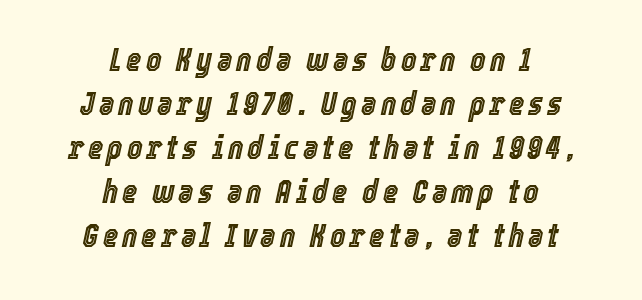
The image shows 33 px condensed type, italic (leaning right); set centered, normal line spacing (1.33x), not underlined; a medium x-height.
